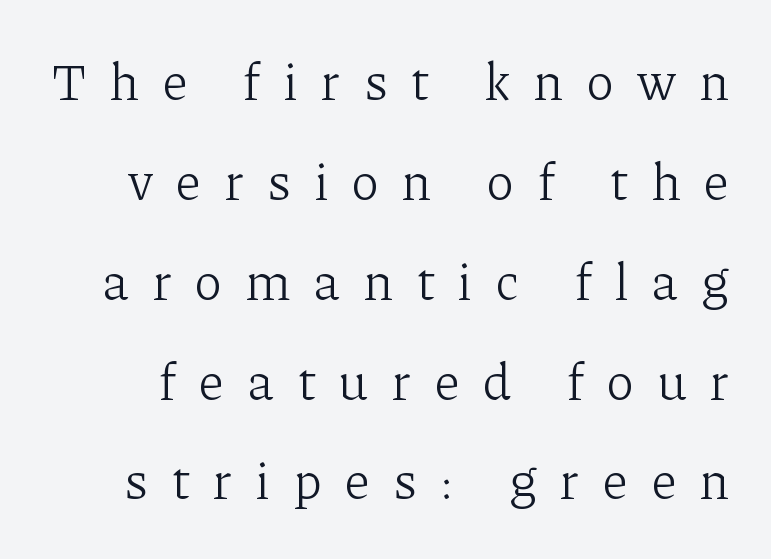
The image shows 52 px light serif type, upright; set loose line spacing (1.92x), unusually wide letter spacing (+0.46 em), not underlined; low stroke contrast and a medium x-height.
